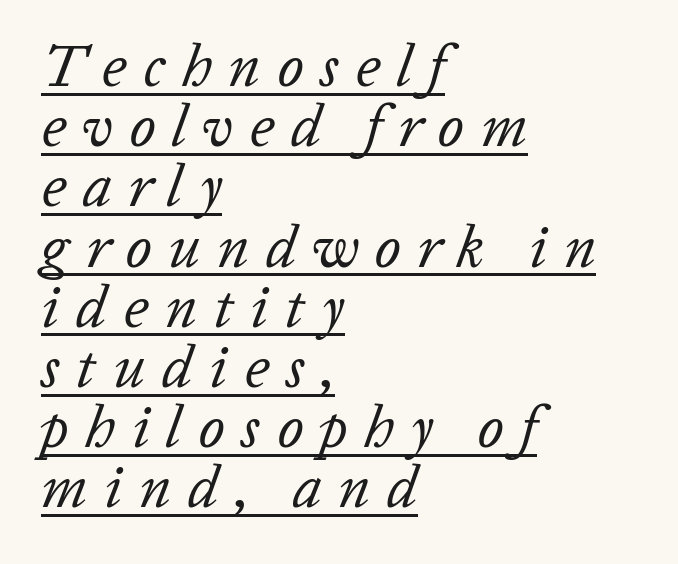
Q: Is the text bold? A: No.
Q: Is the text italic (slanted)? A: Yes, it leans right by about 20 degrees.
Q: Is the text underlined? A: Yes.
Q: How is the paragraph aligned? A: Left-aligned.
Q: Is the spacing between letters normal or unusually wide? A: Unusually wide.
Q: Is the spacing between lines tight, normal or loose? A: Tight.
Q: Width (condensed, normal, or wide)? A: Normal.
Q: Stroke contrast? A: Low.
Q: x-height? A: Medium.
Q: Monospaced? A: No.
